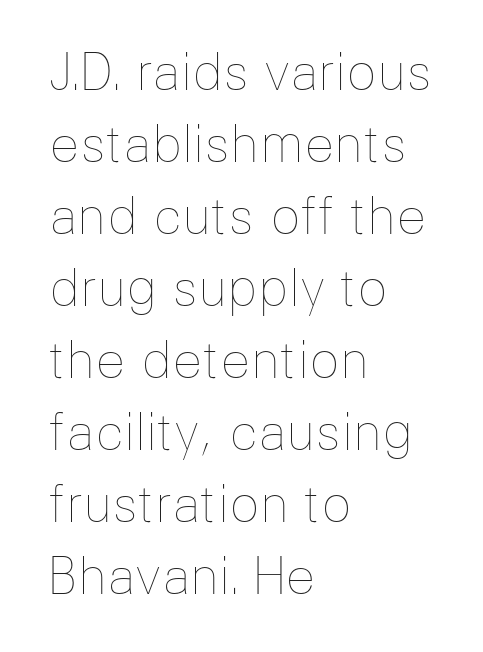
{"italic": "no", "bold": "no", "weight": "thin", "width": "normal", "stroke_contrast": "low", "x_height": "medium", "monospaced": "no", "underline": "no", "align": "left", "line_spacing": "normal", "line_spacing_ratio": 1.44, "letter_spacing": "normal", "letter_spacing_em": 0.0, "glyph_px": 50}
